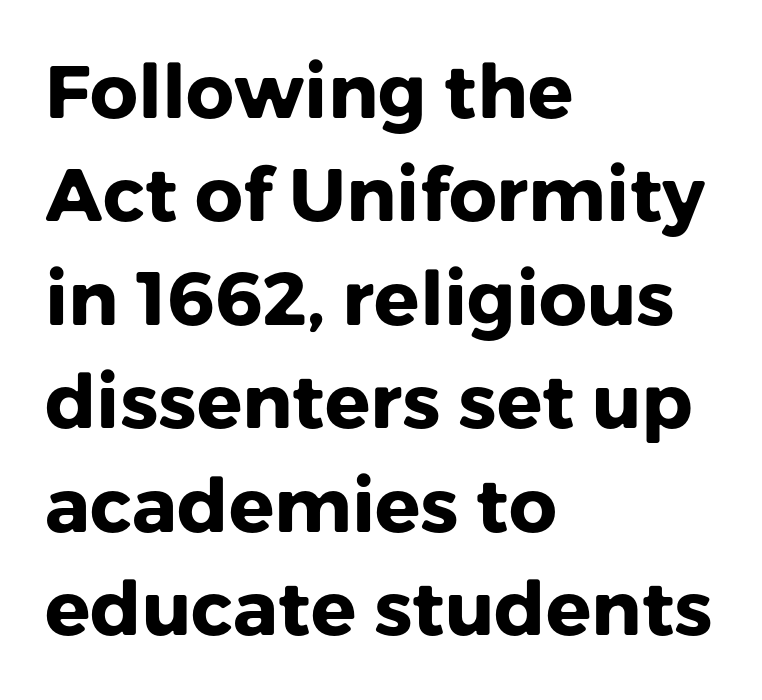
Q: Is the text bold? A: Yes.
Q: Is the text italic (slanted)? A: No, it is upright.
Q: Is the typeface a serif or a sans-serif typeface? A: Sans-serif.
Q: Is the text underlined? A: No.
Q: How is the paragraph aligned? A: Left-aligned.
Q: Is the spacing between letters normal or unusually wide? A: Normal.
Q: Is the spacing between lines tight, normal or loose? A: Normal.
Q: Width (condensed, normal, or wide)? A: Normal.
Q: Stroke contrast? A: Low.
Q: x-height? A: Medium.
Q: Monospaced? A: No.
